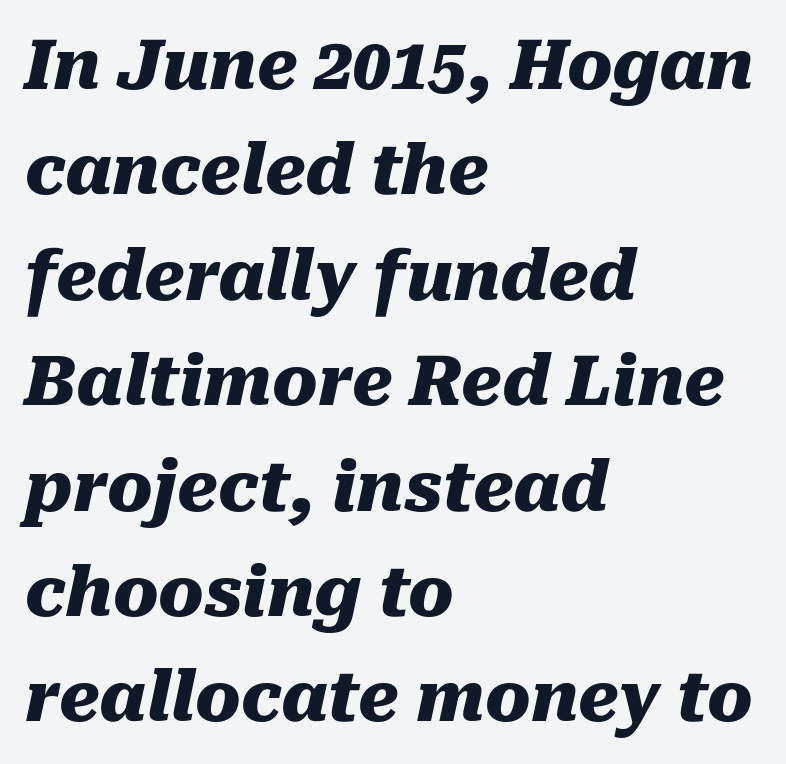
Q: Is the text bold? A: Yes.
Q: Is the text italic (slanted)? A: Yes, it leans right by about 10 degrees.
Q: Is the text underlined? A: No.
Q: How is the paragraph aligned? A: Left-aligned.
Q: Is the spacing between letters normal or unusually wide? A: Normal.
Q: Is the spacing between lines tight, normal or loose? A: Normal.
Q: Width (condensed, normal, or wide)? A: Normal.
Q: Stroke contrast? A: Medium.
Q: x-height? A: Medium.
Q: Monospaced? A: No.
